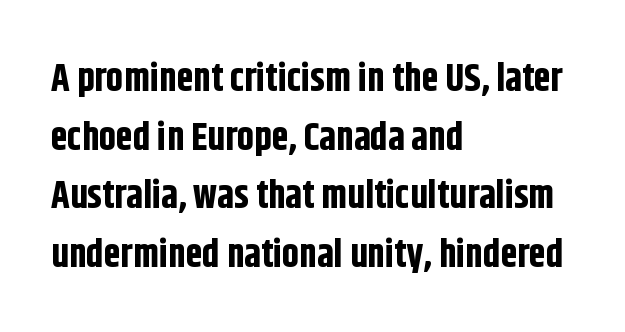
Grotesque or geometric, the face here clearly has no serifs. The rendering keeps characters at their native spacing. Ascenders rise straight up at ninety degrees. This rendering uses left alignment, leaving the right contour irregular.
